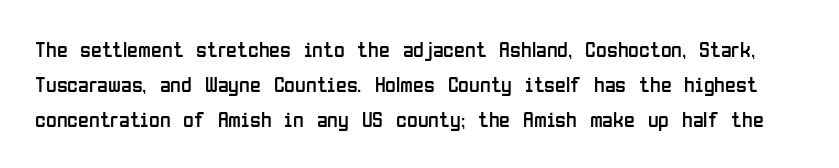
The image shows 22 px text type, upright; set normal line spacing (1.6x), normal letter spacing, not underlined.
